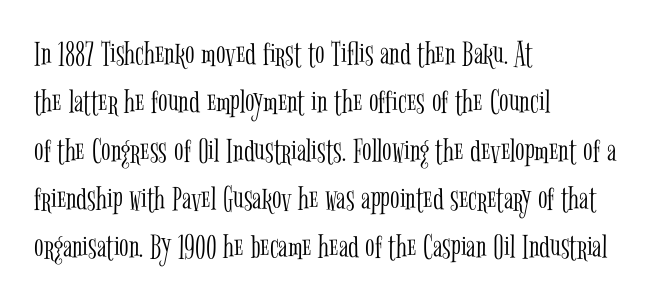
The letters stand upright; this is a roman face. Check where the strokes stop: tiny serifs finish them off. The passage shown has conventional tracking throughout. Summary of weight: not heavy and not bold. Evenly set lines give the paragraph a standard silhouette. Short and long lines alike share a common starting point at left.
